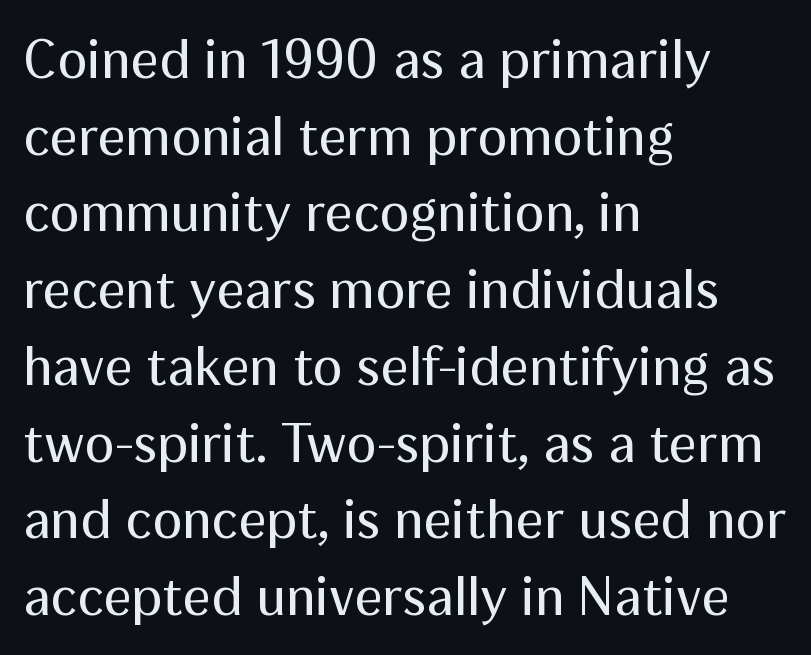
The image shows 56 px regular-weight sans-serif type, upright; set left-aligned, normal line spacing (1.37x), normal letter spacing, not underlined; medium stroke contrast and a medium x-height.
